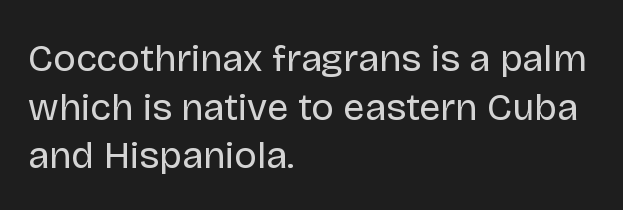
Q: Is the text bold? A: No.
Q: Is the text italic (slanted)? A: No, it is upright.
Q: Is the typeface a serif or a sans-serif typeface? A: Sans-serif.
Q: Is the text underlined? A: No.
Q: How is the paragraph aligned? A: Left-aligned.
Q: Is the spacing between letters normal or unusually wide? A: Normal.
Q: Is the spacing between lines tight, normal or loose? A: Normal.
Q: Width (condensed, normal, or wide)? A: Normal.
Q: Stroke contrast? A: Low.
Q: x-height? A: Large.
Q: Monospaced? A: No.
